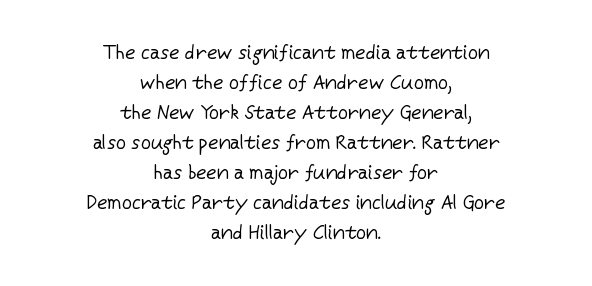
Leading: standard. Each line is balanced around a shared central axis. Compared with typical body copy, the letter spacing here is the same. Honestly, there is no underline to notice here at all. Do the letters lean? They stand straight. Bold? No — there's no thickening of the strokes.
